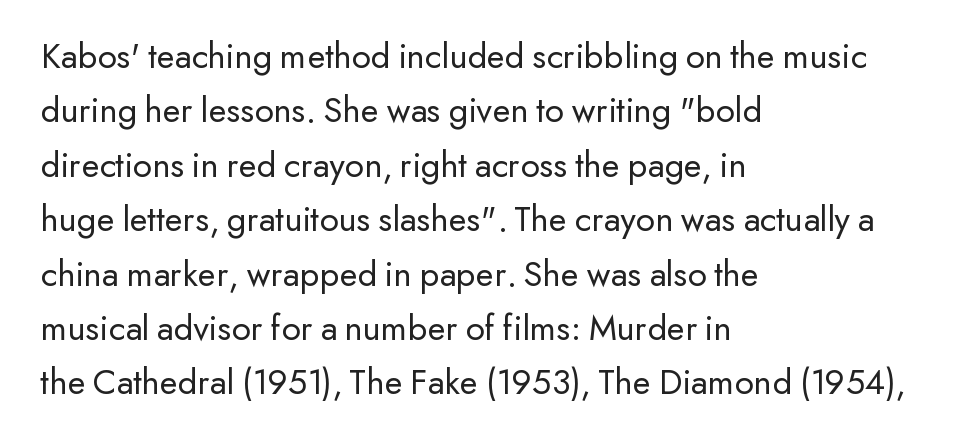
{"serif": "no", "italic": "no", "bold": "no", "weight": "regular", "width": "normal", "stroke_contrast": "low", "x_height": "small", "monospaced": "no", "underline": "no", "align": "left", "line_spacing": "normal", "line_spacing_ratio": 1.47, "letter_spacing": "normal", "letter_spacing_em": 0.0, "glyph_px": 37}
